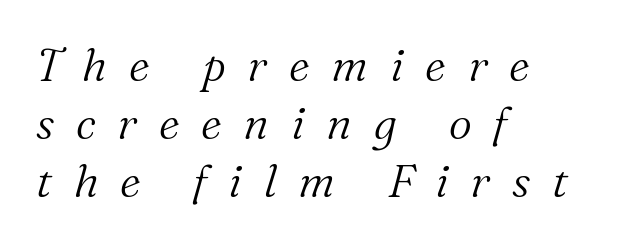
The rendering anchors every line to the left-hand side. In terms of leading, this rendering sits right in the middle. Does extra space separate the letters? Yes, quite a lot of it. The glyphs are unaccompanied by any horizontal stroke below them.
